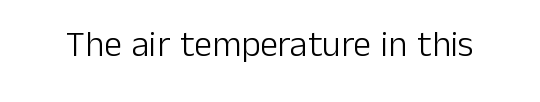
Each letter's strokes conclude bluntly, with no projecting serifs. Does the lettering tilt? It doesn't — this is upright. These lines are rendered in a variable-pitch font. The space directly below the letters is spotless.
